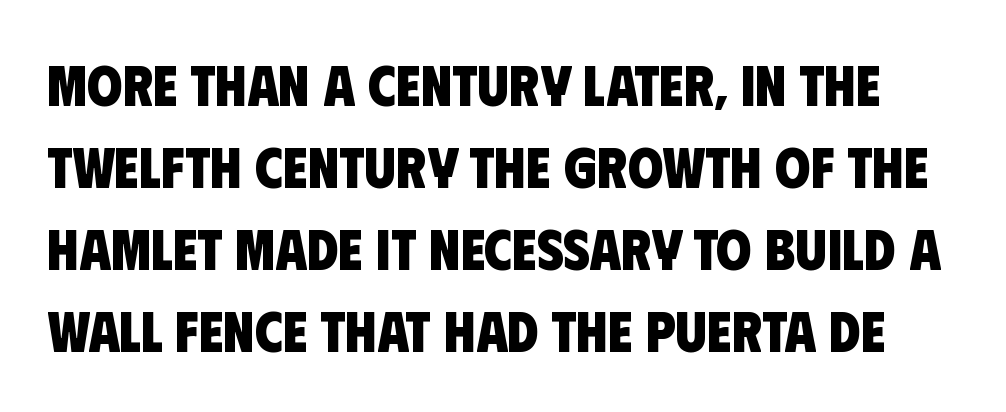
Q: Is the text bold? A: Yes.
Q: Is the typeface a serif or a sans-serif typeface? A: Sans-serif.
Q: Is the text underlined? A: No.
Q: Is the spacing between letters normal or unusually wide? A: Normal.
Q: Is the spacing between lines tight, normal or loose? A: Normal.
Q: Width (condensed, normal, or wide)? A: Condensed.
Q: Stroke contrast? A: Low.
Q: x-height? A: Large.
Q: Monospaced? A: No.
